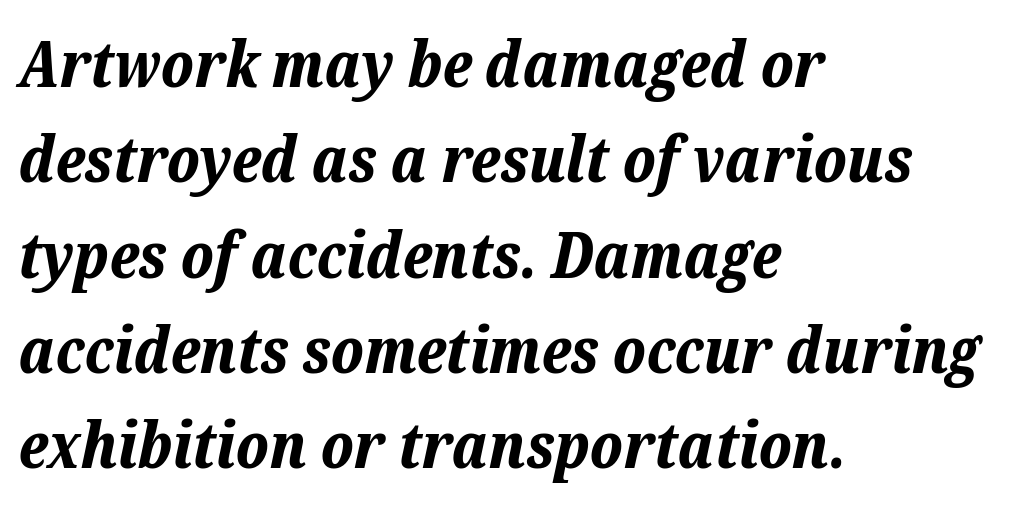
{"italic": "yes", "lean": "right", "slant_degrees": 12, "bold": "yes", "weight": "bold", "width": "normal", "stroke_contrast": "low", "x_height": "medium", "monospaced": "no", "underline": "no", "align": "left", "line_spacing": "normal", "line_spacing_ratio": 1.49, "letter_spacing": "normal", "letter_spacing_em": 0.0, "glyph_px": 64}
